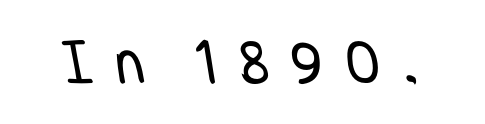
Q: Is the text bold? A: No.
Q: Is the typeface a serif or a sans-serif typeface? A: Sans-serif.
Q: Is the text underlined? A: No.
Q: Is the spacing between letters normal or unusually wide? A: Unusually wide.
Q: Width (condensed, normal, or wide)? A: Condensed.
Q: Stroke contrast? A: Low.
Q: x-height? A: Large.
